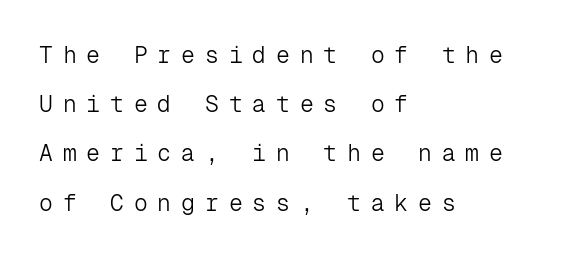
Q: Is the text bold? A: No.
Q: Is the text italic (slanted)? A: No, it is upright.
Q: Is the text underlined? A: No.
Q: How is the paragraph aligned? A: Left-aligned.
Q: Is the spacing between letters normal or unusually wide? A: Unusually wide.
Q: Is the spacing between lines tight, normal or loose? A: Loose.
